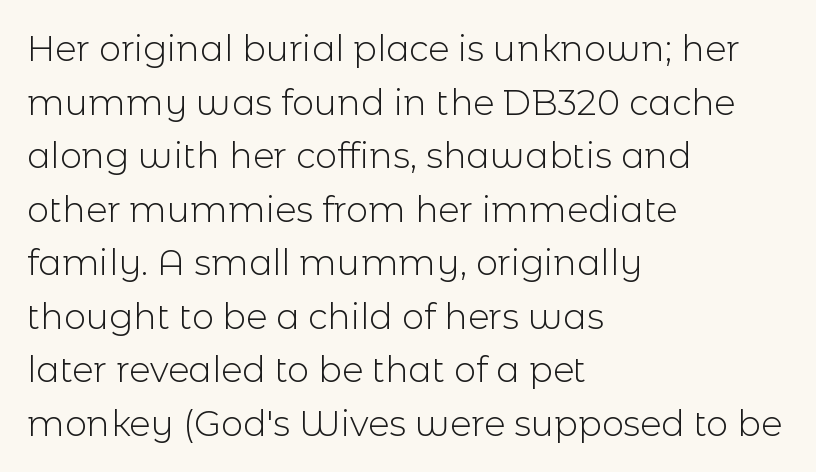
Q: Is the text bold? A: No.
Q: Is the text italic (slanted)? A: No, it is upright.
Q: Is the typeface a serif or a sans-serif typeface? A: Sans-serif.
Q: Is the text underlined? A: No.
Q: How is the paragraph aligned? A: Left-aligned.
Q: Is the spacing between letters normal or unusually wide? A: Normal.
Q: Is the spacing between lines tight, normal or loose? A: Normal.
Q: Width (condensed, normal, or wide)? A: Normal.
Q: x-height? A: Medium.
Q: Monospaced? A: No.
